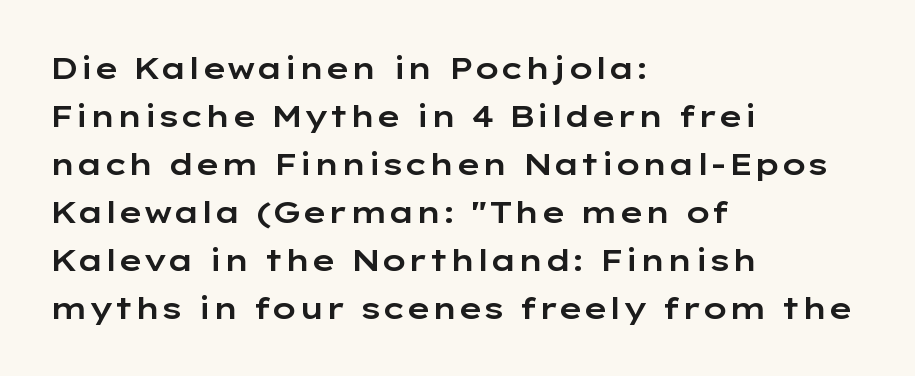
Q: Is the text italic (slanted)? A: No, it is upright.
Q: Is the typeface a serif or a sans-serif typeface? A: Sans-serif.
Q: Is the text underlined? A: No.
Q: How is the paragraph aligned? A: Left-aligned.
Q: Is the spacing between letters normal or unusually wide? A: Normal.
Q: Is the spacing between lines tight, normal or loose? A: Normal.
Q: Width (condensed, normal, or wide)? A: Wide.
Q: Stroke contrast? A: Low.
Q: x-height? A: Medium.
Q: Monospaced? A: No.
